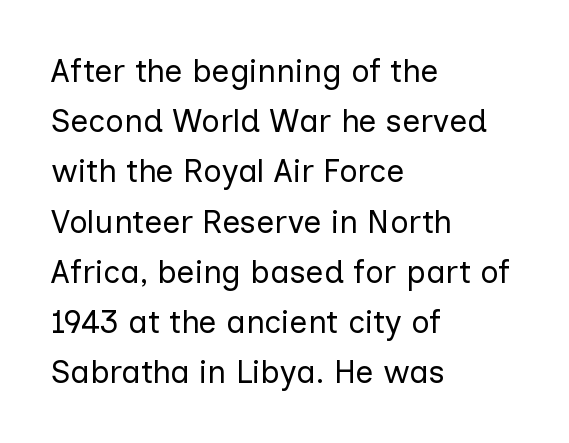
Q: Is the text bold? A: No.
Q: Is the text italic (slanted)? A: No, it is upright.
Q: Is the typeface a serif or a sans-serif typeface? A: Sans-serif.
Q: Is the text underlined? A: No.
Q: How is the paragraph aligned? A: Left-aligned.
Q: Is the spacing between letters normal or unusually wide? A: Normal.
Q: Is the spacing between lines tight, normal or loose? A: Normal.
Q: Width (condensed, normal, or wide)? A: Normal.
Q: Stroke contrast? A: Low.
Q: x-height? A: Medium.
Q: Monospaced? A: No.
